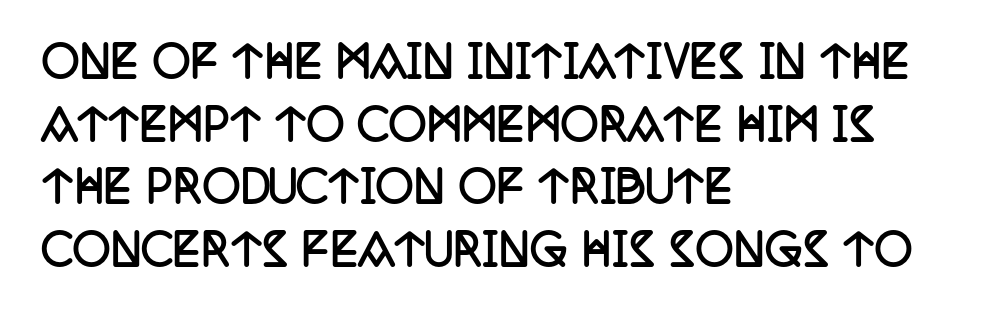
Q: Is the text bold? A: Yes.
Q: Is the text italic (slanted)? A: No, it is upright.
Q: Is the typeface a serif or a sans-serif typeface? A: Serif.
Q: Is the text underlined? A: No.
Q: How is the paragraph aligned? A: Left-aligned.
Q: Is the spacing between letters normal or unusually wide? A: Normal.
Q: Is the spacing between lines tight, normal or loose? A: Normal.
Q: Width (condensed, normal, or wide)? A: Condensed.
Q: Stroke contrast? A: Low.
Q: x-height? A: Large.
Q: Monospaced? A: No.
